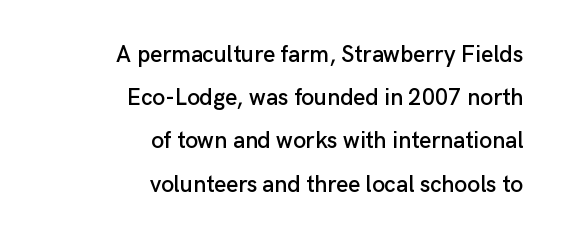
{"italic": "no", "underline": "no", "align": "right", "line_spacing_ratio": 1.88, "letter_spacing": "normal", "letter_spacing_em": 0.0, "glyph_px": 23}
